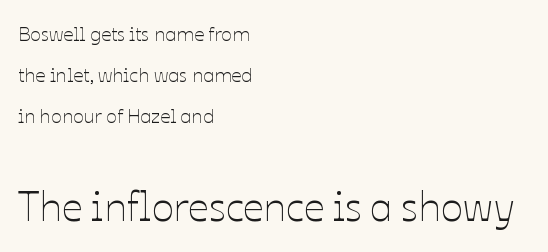
The image shows 41 px thin type, upright; set left-aligned, loose line spacing (2.06x), normal letter spacing, not underlined; the second (bottom) block is 2.05x larger; low stroke contrast and a medium x-height.
